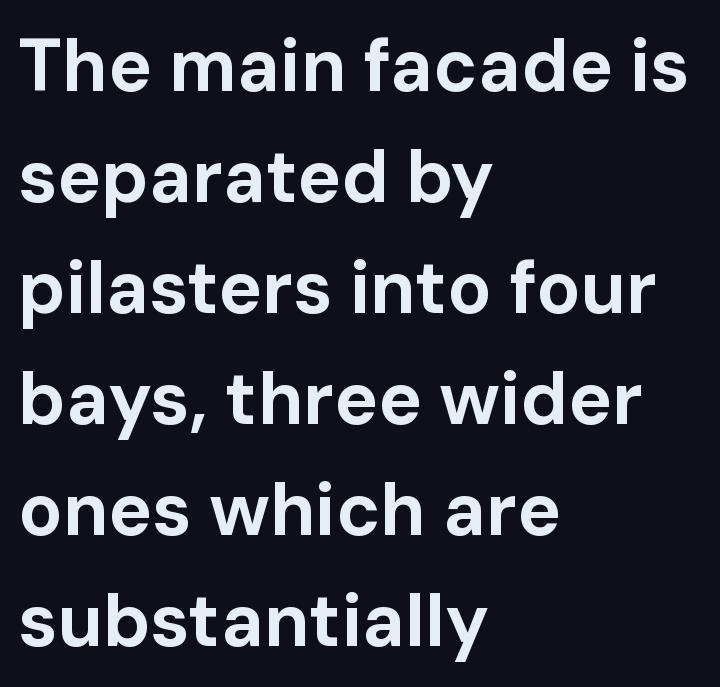
{"serif": "no", "italic": "no", "bold": "yes", "weight": "bold", "width": "normal", "stroke_contrast": "low", "x_height": "medium", "monospaced": "no", "underline": "no", "align": "left", "line_spacing": "normal", "line_spacing_ratio": 1.52, "letter_spacing": "normal", "letter_spacing_em": 0.0, "glyph_px": 73}
